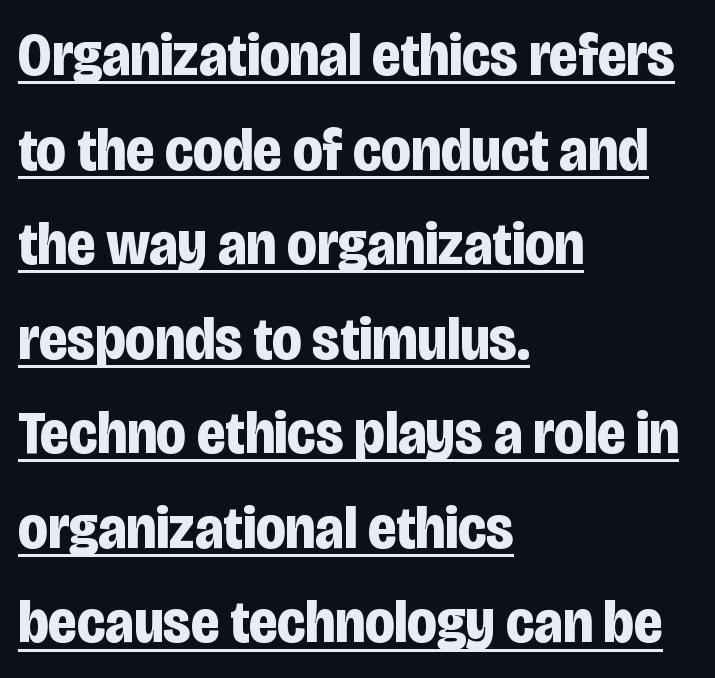
Q: Is the text bold? A: Yes.
Q: Is the text italic (slanted)? A: No, it is upright.
Q: Is the typeface a serif or a sans-serif typeface? A: Sans-serif.
Q: Is the text underlined? A: Yes.
Q: How is the paragraph aligned? A: Left-aligned.
Q: Is the spacing between letters normal or unusually wide? A: Normal.
Q: Is the spacing between lines tight, normal or loose? A: Normal.
Q: Width (condensed, normal, or wide)? A: Condensed.
Q: Stroke contrast? A: Low.
Q: x-height? A: Large.
Q: Monospaced? A: No.
